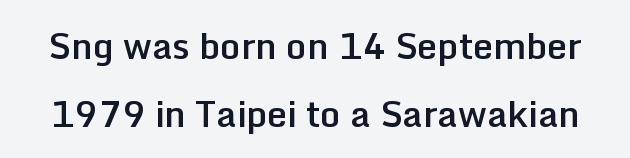
A bit beefed up — I'd call it semibold rather than bold. Typographically, this falls in the sans-serif category. Looks like regular typesetting: each glyph gets only the width it needs. No extra tracking has been applied to these lines. This sample uses an upright cut, with every glyph sitting square on the baseline. Widely set lines give the paragraph a tall, airy silhouette.
